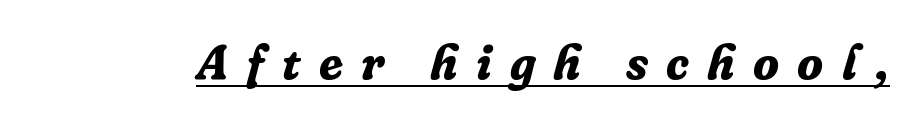
{"serif": "yes", "italic": "yes", "lean": "right", "slant_degrees": 16, "bold": "yes", "weight": "bold", "width": "normal", "stroke_contrast": "low", "x_height": "medium", "monospaced": "no", "underline": "yes", "letter_spacing": "wide", "letter_spacing_em": 0.38, "glyph_px": 48}
